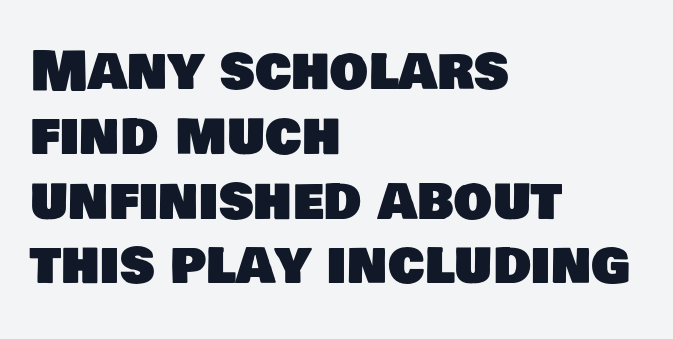
Q: Is the typeface a serif or a sans-serif typeface? A: Sans-serif.
Q: Is the text underlined? A: No.
Q: How is the paragraph aligned? A: Left-aligned.
Q: Is the spacing between letters normal or unusually wide? A: Normal.
Q: Width (condensed, normal, or wide)? A: Normal.
Q: Stroke contrast? A: Low.
Q: x-height? A: Large.
Q: Monospaced? A: No.
